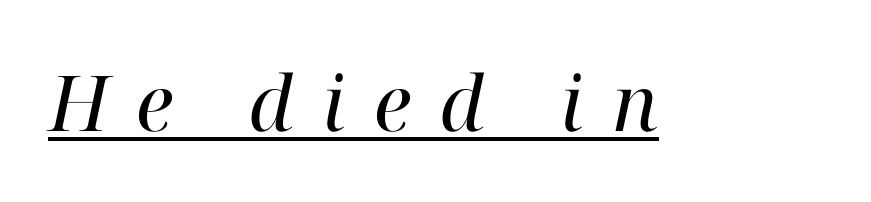
{"serif": "yes", "italic": "yes", "lean": "right", "slant_degrees": 12, "bold": "no", "weight": "regular", "width": "normal", "stroke_contrast": "high", "x_height": "medium", "monospaced": "no", "underline": "yes", "letter_spacing": "wide", "letter_spacing_em": 0.37, "glyph_px": 77}
